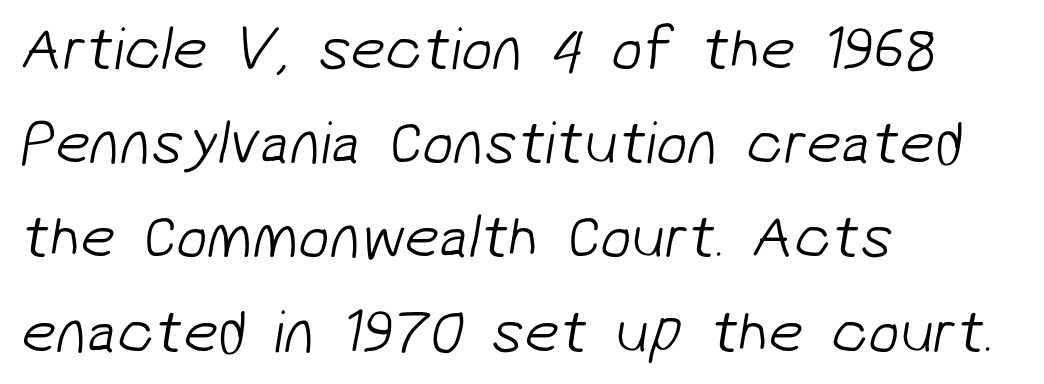
{"serif": "no", "bold": "no", "weight": "light", "width": "normal", "stroke_contrast": "low", "x_height": "medium", "monospaced": "no", "underline": "no", "align": "left", "line_spacing": "normal", "line_spacing_ratio": 1.52, "letter_spacing": "normal", "letter_spacing_em": 0.0, "glyph_px": 62}
